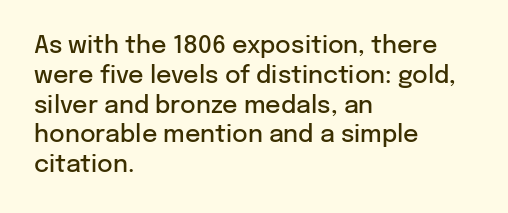
{"italic": "no", "bold": "semi", "underline": "no", "align": "left", "line_spacing_ratio": 1.24, "letter_spacing": "normal", "letter_spacing_em": 0.0, "glyph_px": 24}
